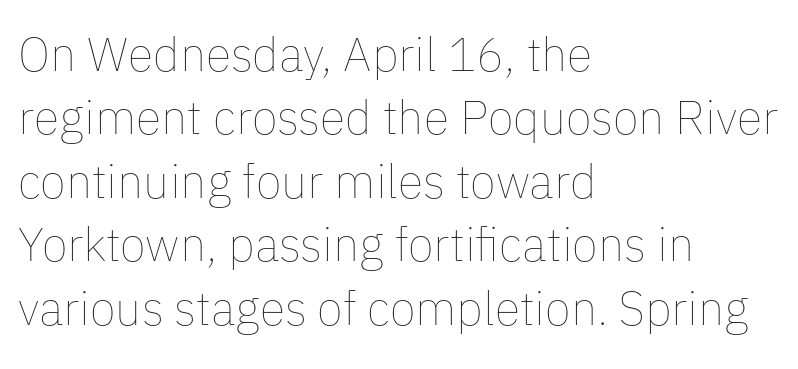
Q: Is the text bold? A: No.
Q: Is the text italic (slanted)? A: No, it is upright.
Q: Is the text underlined? A: No.
Q: How is the paragraph aligned? A: Left-aligned.
Q: Is the spacing between letters normal or unusually wide? A: Normal.
Q: Is the spacing between lines tight, normal or loose? A: Normal.
Q: Width (condensed, normal, or wide)? A: Normal.
Q: Stroke contrast? A: Low.
Q: x-height? A: Medium.
Q: Monospaced? A: No.
